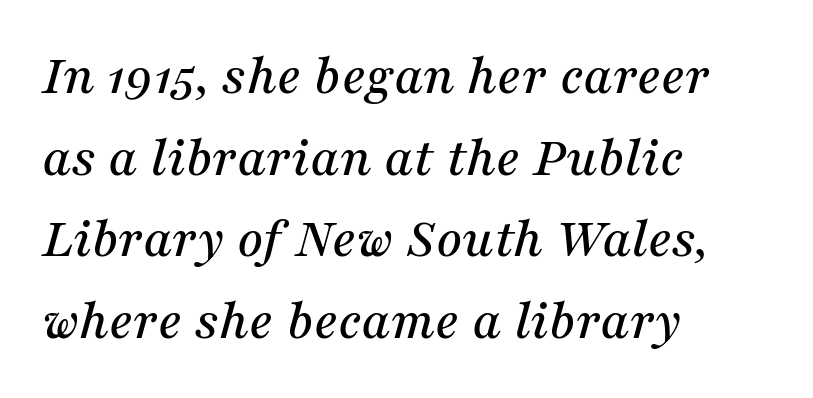
The image shows 57 px serif type, italic (leaning right); set left-aligned, normal line spacing (1.43x), normal letter spacing, not underlined; medium stroke contrast and a medium x-height.
